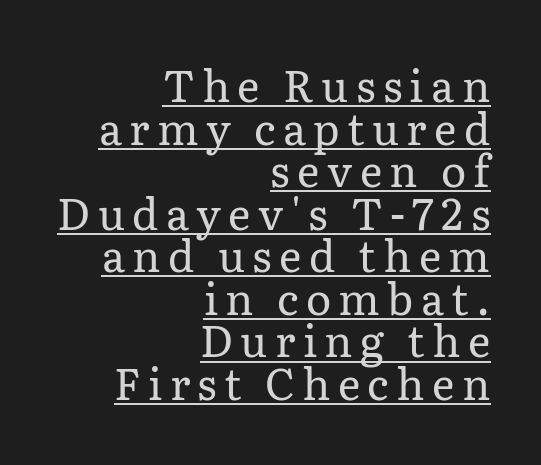
The image shows 43 px regular-weight serif type, upright; set right-aligned, tight line spacing (0.99x), underlined; low stroke contrast and a medium x-height.
